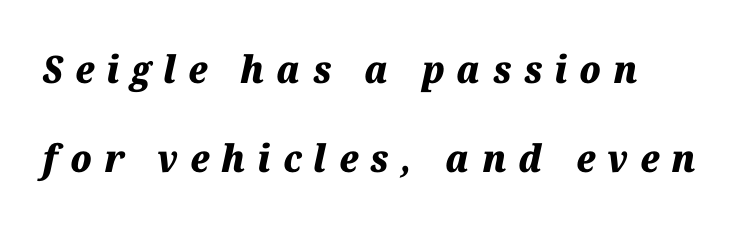
Q: Is the text bold? A: Yes.
Q: Is the text italic (slanted)? A: Yes, it leans right by about 12 degrees.
Q: Is the text underlined? A: No.
Q: How is the paragraph aligned? A: Left-aligned.
Q: Is the spacing between letters normal or unusually wide? A: Unusually wide.
Q: Is the spacing between lines tight, normal or loose? A: Loose.
Q: Width (condensed, normal, or wide)? A: Normal.
Q: Stroke contrast? A: Medium.
Q: x-height? A: Medium.
Q: Monospaced? A: No.
